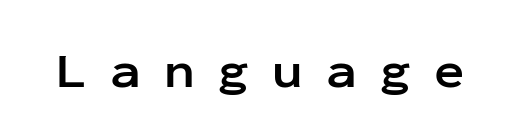
The rendering uses typewriter-style spacing with identical character cells. The characters look thick and weighty, a clear bold. The typeface chosen for these lines omits serifs. In terms of posture, this sample is upright. Inter-character spacing is expanded well beyond the font's built-in metrics.
